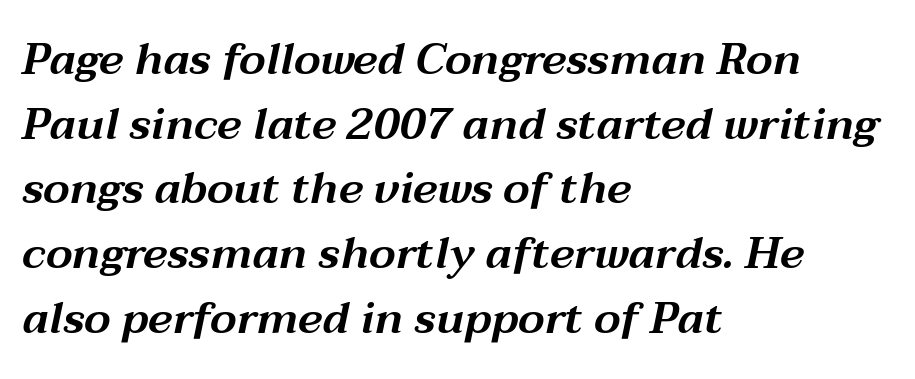
Q: Is the text italic (slanted)? A: Yes, it leans right by about 12 degrees.
Q: Is the text underlined? A: No.
Q: How is the paragraph aligned? A: Left-aligned.
Q: Is the spacing between letters normal or unusually wide? A: Normal.
Q: Is the spacing between lines tight, normal or loose? A: Normal.
Q: Width (condensed, normal, or wide)? A: Wide.
Q: Stroke contrast? A: Medium.
Q: x-height? A: Medium.
Q: Monospaced? A: No.
